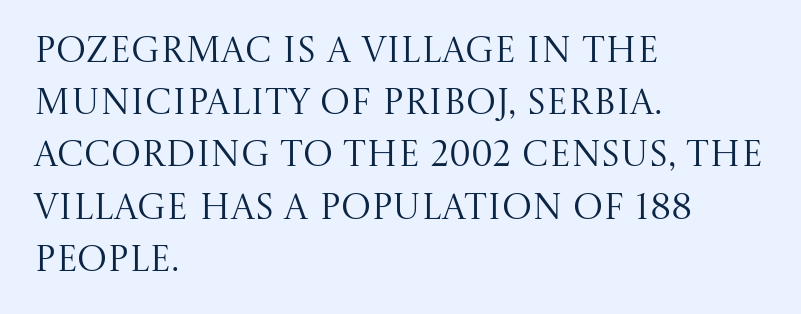
Small tapered or slab feet sit at the stroke ends, so this counts as serif. A classic flush-left, rag-right setting is used for this passage. Upright lettering throughout. No extra ink here — the face is not bold. Vertical spacing — default.
